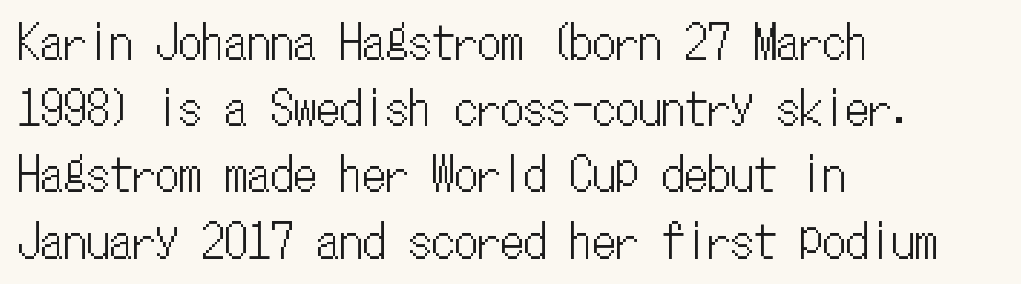
Q: Is the text italic (slanted)? A: No, it is upright.
Q: Is the text underlined? A: No.
Q: How is the paragraph aligned? A: Left-aligned.
Q: Is the spacing between letters normal or unusually wide? A: Normal.
Q: Is the spacing between lines tight, normal or loose? A: Normal.
Q: Width (condensed, normal, or wide)? A: Condensed.
Q: Stroke contrast? A: Low.
Q: x-height? A: Medium.
Q: Monospaced? A: Yes.
